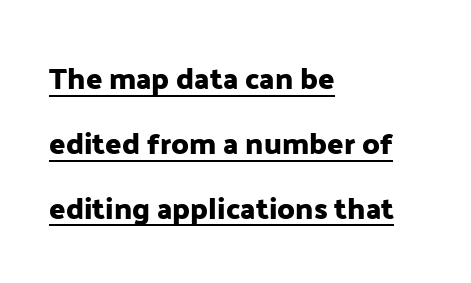
Q: Is the text italic (slanted)? A: No, it is upright.
Q: Is the typeface a serif or a sans-serif typeface? A: Sans-serif.
Q: Is the text underlined? A: Yes.
Q: How is the paragraph aligned? A: Left-aligned.
Q: Is the spacing between letters normal or unusually wide? A: Normal.
Q: Is the spacing between lines tight, normal or loose? A: Loose.
Q: Width (condensed, normal, or wide)? A: Normal.
Q: Stroke contrast? A: Low.
Q: x-height? A: Medium.
Q: Monospaced? A: No.
